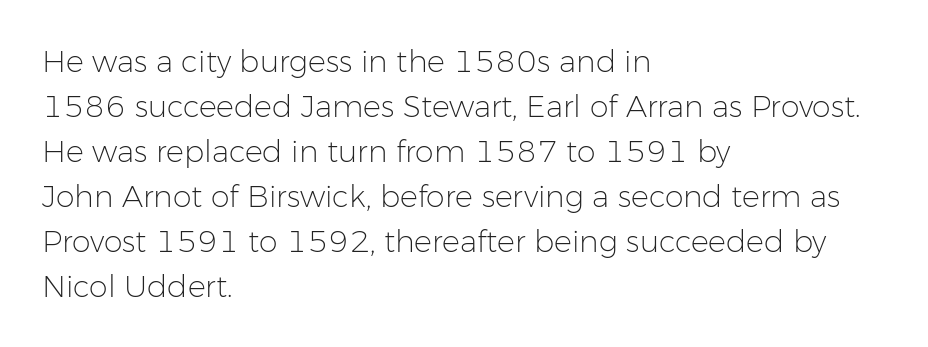
Q: Is the text bold? A: No.
Q: Is the text italic (slanted)? A: No, it is upright.
Q: Is the typeface a serif or a sans-serif typeface? A: Sans-serif.
Q: Is the text underlined? A: No.
Q: How is the paragraph aligned? A: Left-aligned.
Q: Is the spacing between letters normal or unusually wide? A: Normal.
Q: Is the spacing between lines tight, normal or loose? A: Normal.
Q: Width (condensed, normal, or wide)? A: Normal.
Q: Stroke contrast? A: Low.
Q: x-height? A: Medium.
Q: Monospaced? A: No.
